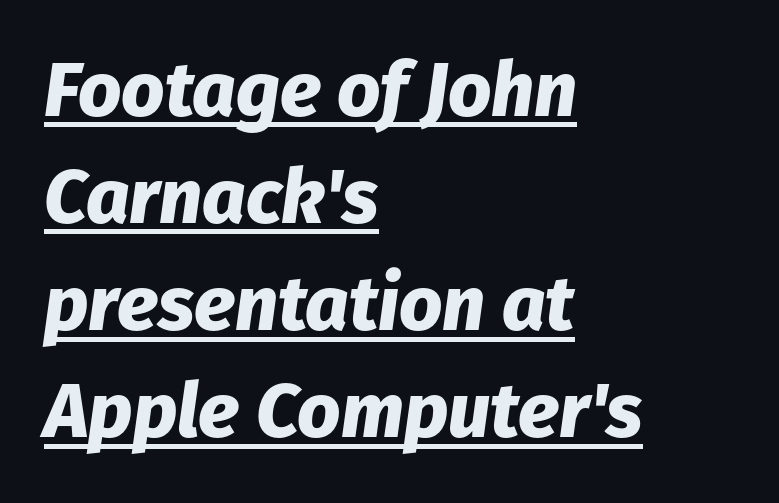
The image shows 76 px heavy type, italic (leaning right); set left-aligned, normal line spacing (1.41x), normal letter spacing, underlined; low stroke contrast and a medium x-height.
